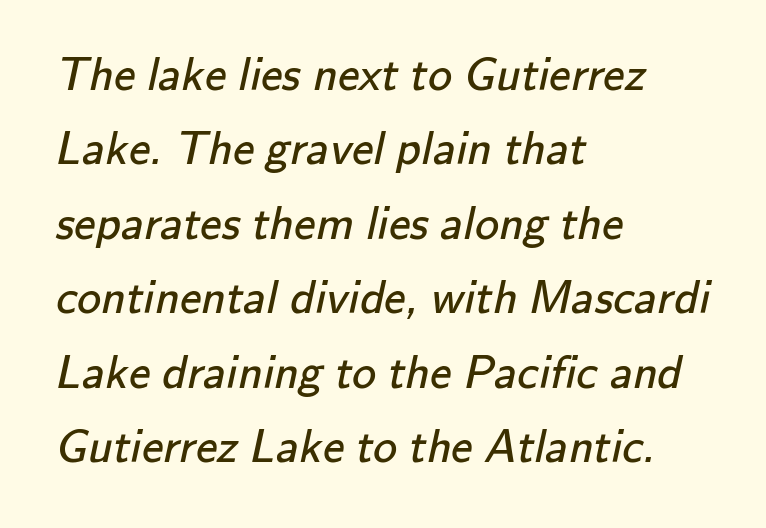
Spacing verdict: proportional, widths tailored to each character. These lines are set flush left with a ragged right edge. Plain, unruled lines of type. These lines keep a tight, regular rhythm from letter to letter. Stem width sits at or under what a default text font uses. These lines sit exactly where default settings would place them.
